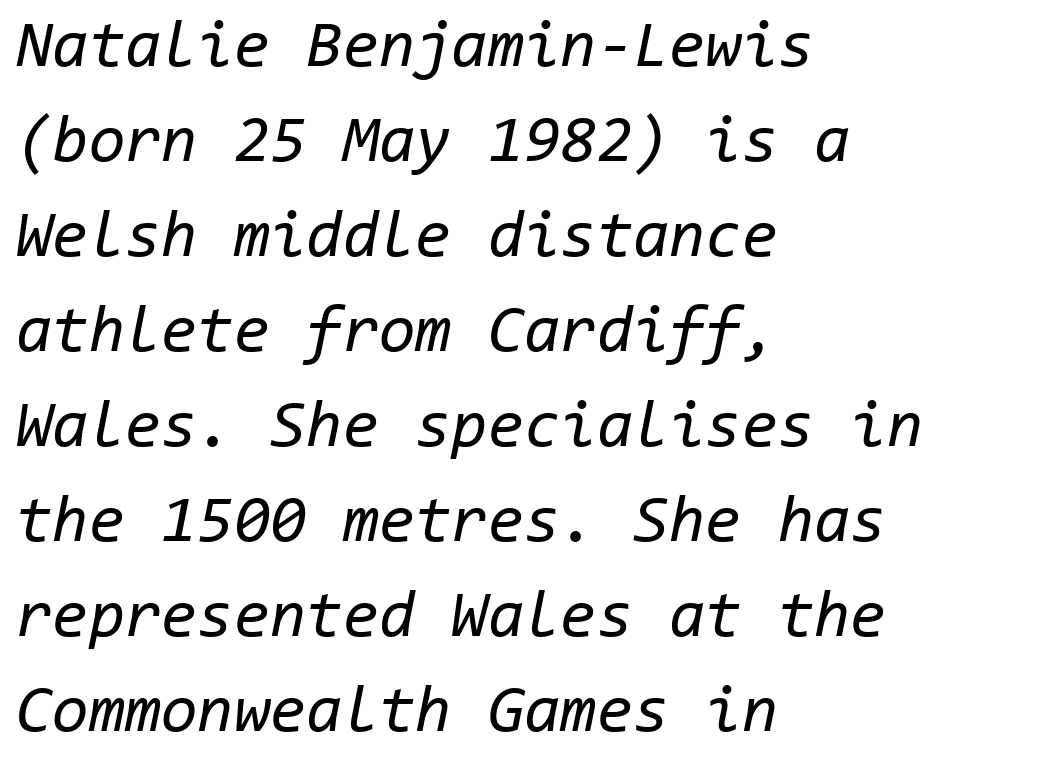
Q: Is the text bold? A: No.
Q: Is the text italic (slanted)? A: Yes, it leans right by about 11 degrees.
Q: Is the text underlined? A: No.
Q: How is the paragraph aligned? A: Left-aligned.
Q: Is the spacing between letters normal or unusually wide? A: Normal.
Q: Is the spacing between lines tight, normal or loose? A: Normal.
Q: Width (condensed, normal, or wide)? A: Normal.
Q: Stroke contrast? A: Low.
Q: x-height? A: Medium.
Q: Monospaced? A: Yes.
